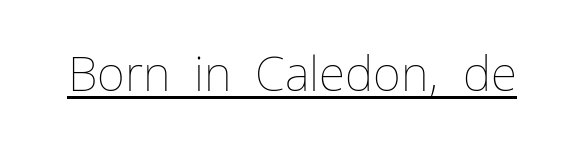
The image shows 48 px thin type, upright; set normal letter spacing, underlined; low stroke contrast and a medium x-height.
